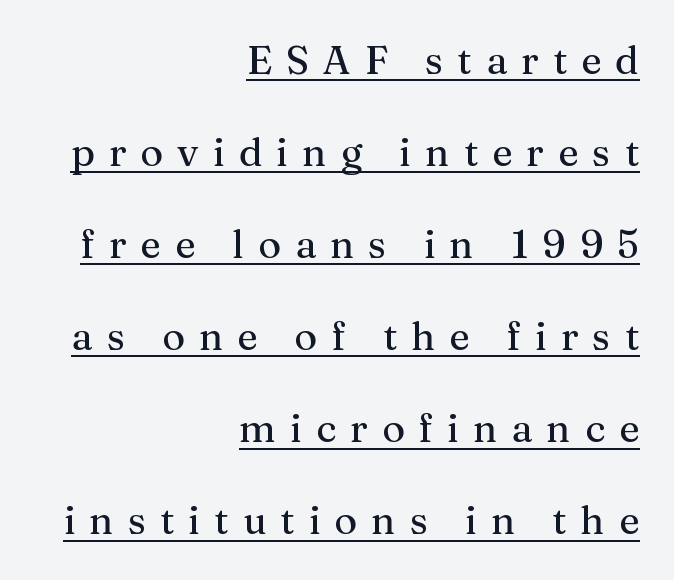
The image shows 39 px serif type, upright; set right-aligned, loose line spacing (2.36x), unusually wide letter spacing (+0.36 em), underlined; medium stroke contrast and a medium x-height.
